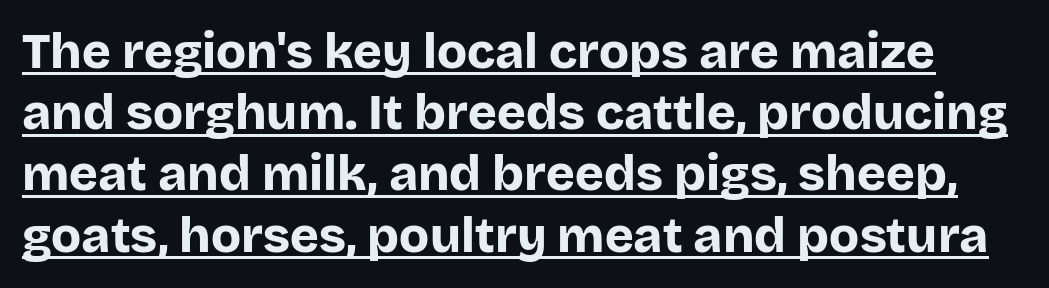
Q: Is the text bold? A: Yes.
Q: Is the text italic (slanted)? A: No, it is upright.
Q: Is the typeface a serif or a sans-serif typeface? A: Sans-serif.
Q: Is the text underlined? A: Yes.
Q: Is the spacing between letters normal or unusually wide? A: Normal.
Q: Is the spacing between lines tight, normal or loose? A: Normal.
Q: Width (condensed, normal, or wide)? A: Normal.
Q: Stroke contrast? A: Low.
Q: x-height? A: Large.
Q: Monospaced? A: No.
